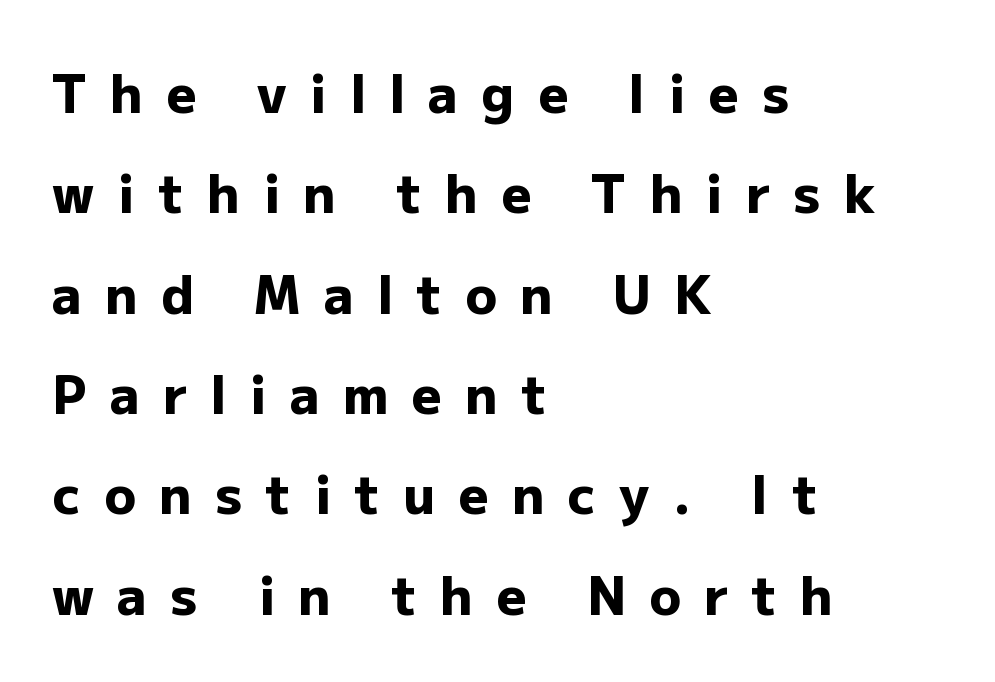
The image shows 52 px heavy sans-serif type, upright; set left-aligned, loose line spacing (1.93x), unusually wide letter spacing (+0.45 em), not underlined; low stroke contrast and a medium x-height.
